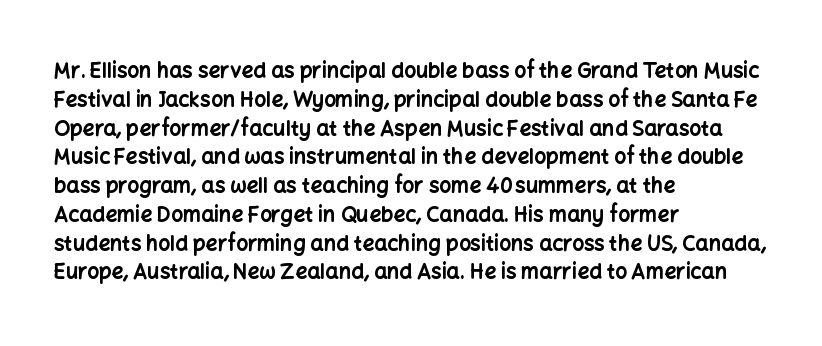
Q: Is the text bold? A: Yes.
Q: Is the text italic (slanted)? A: No, it is upright.
Q: Is the text underlined? A: No.
Q: How is the paragraph aligned? A: Left-aligned.
Q: Is the spacing between letters normal or unusually wide? A: Normal.
Q: Is the spacing between lines tight, normal or loose? A: Normal.
